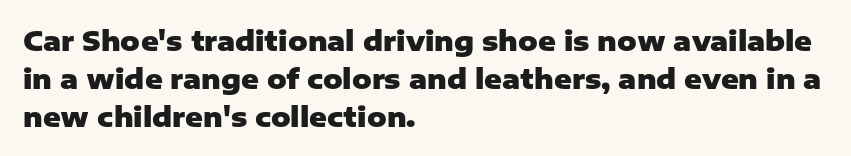
Line spacing here is normal. The baseline area is clear. This sample uses an upright cut, with every glyph sitting square on the baseline. These lines keep a tight, regular rhythm from letter to letter. Line beginnings align vertically; line endings do not.
